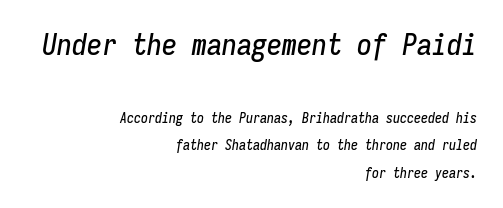
The paragraph has a hard right edge and a soft left edge. There's an unmistakable incline to the writing here. Character size in the leading block exceeds that of the trailing block. In terms of leading, this rendering errs on the spacious side. Just letters on the line, the space beneath them empty. Default kerning and tracking; the words read as compact shapes.
